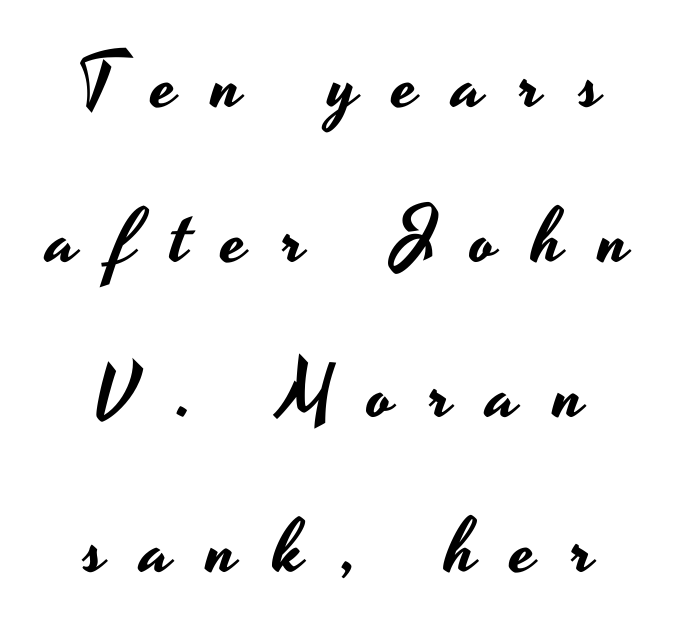
The image shows 76 px wide sans-serif type; set centered, loose line spacing (2.04x), unusually wide letter spacing (+0.46 em), not underlined; low stroke contrast and a small x-height.
